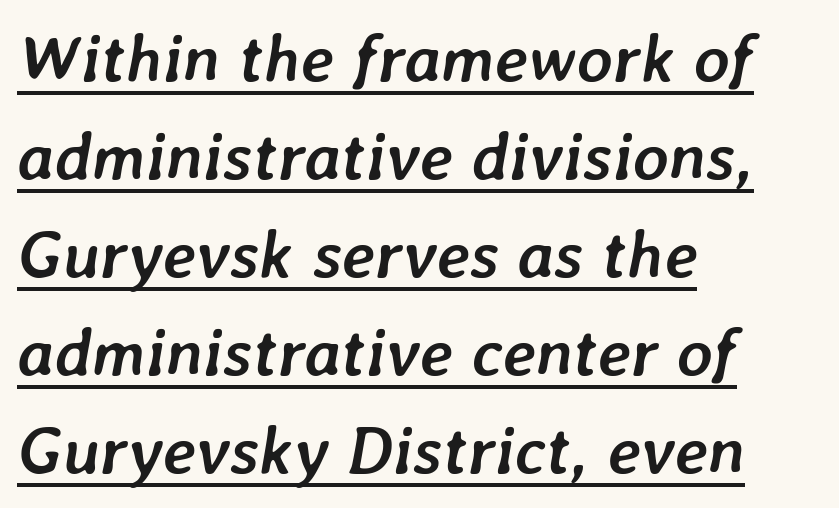
{"italic": "yes", "lean": "right", "slant_degrees": 7, "bold": "yes", "weight": "semibold", "width": "normal", "stroke_contrast": "low", "x_height": "medium", "monospaced": "no", "underline": "yes", "align": "left", "line_spacing": "normal", "line_spacing_ratio": 1.44, "letter_spacing": "normal", "letter_spacing_em": 0.0, "glyph_px": 68}
